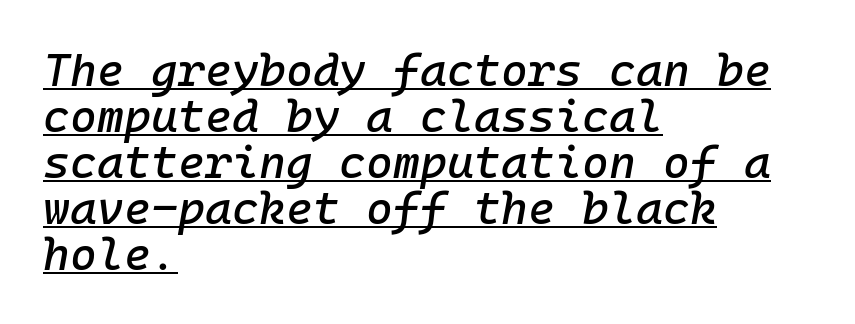
Q: Is the text italic (slanted)? A: Yes, it leans right by about 10 degrees.
Q: Is the text underlined? A: Yes.
Q: How is the paragraph aligned? A: Left-aligned.
Q: Is the spacing between letters normal or unusually wide? A: Normal.
Q: Is the spacing between lines tight, normal or loose? A: Tight.
Q: Width (condensed, normal, or wide)? A: Normal.
Q: Stroke contrast? A: Low.
Q: x-height? A: Medium.
Q: Monospaced? A: Yes.
